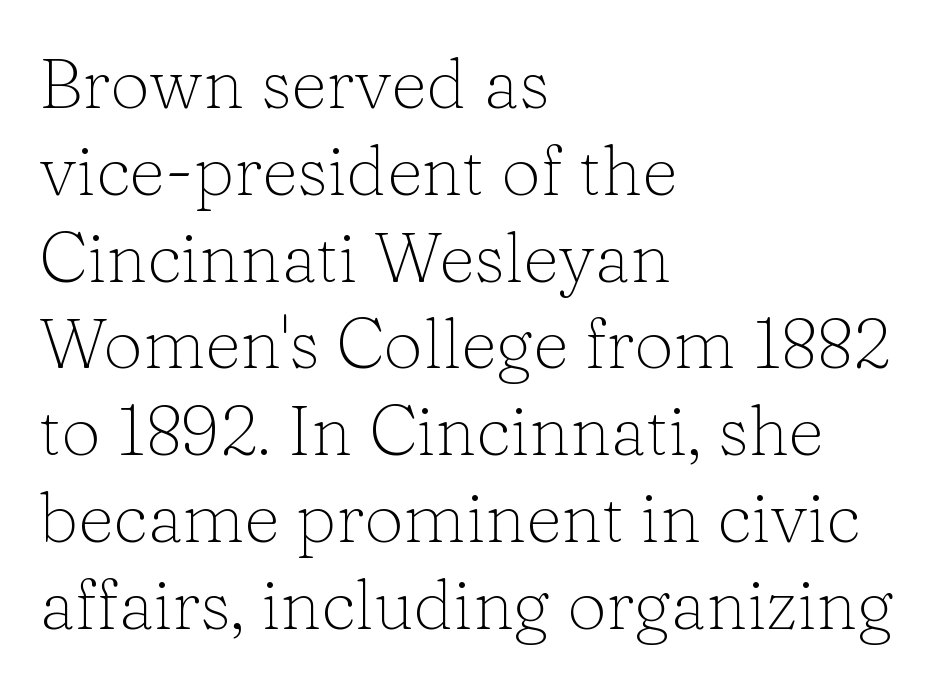
{"serif": "yes", "italic": "no", "bold": "no", "weight": "light", "width": "normal", "stroke_contrast": "low", "x_height": "medium", "monospaced": "no", "underline": "no", "align": "left", "line_spacing_ratio": 1.24, "letter_spacing": "normal", "letter_spacing_em": 0.0, "glyph_px": 70}
